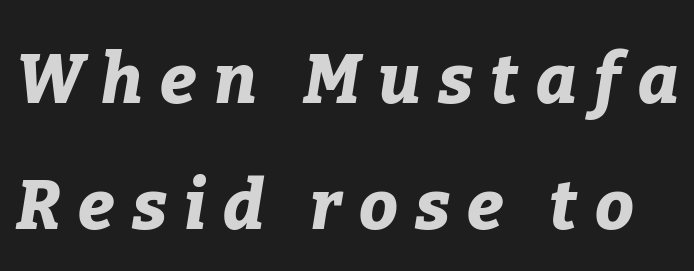
Descenders are the only things crossing below the line. Varying glyph widths throughout — classic text-font behaviour. Characters are canted at an angle relative to the baseline's perpendicular. The letters are bold, with thick, heavy strokes.
